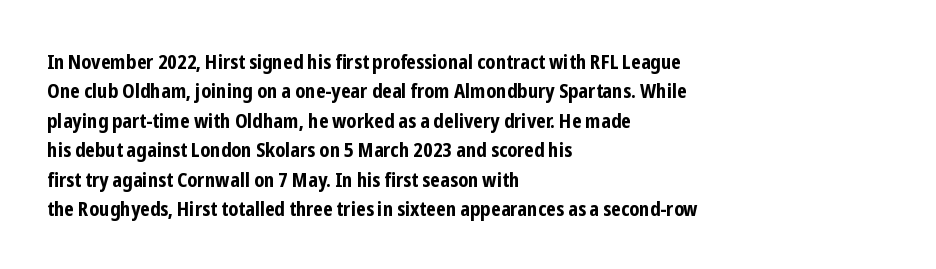
Q: Is the text bold? A: Yes.
Q: Is the text italic (slanted)? A: No, it is upright.
Q: Is the text underlined? A: No.
Q: How is the paragraph aligned? A: Left-aligned.
Q: Is the spacing between letters normal or unusually wide? A: Normal.
Q: Is the spacing between lines tight, normal or loose? A: Normal.
